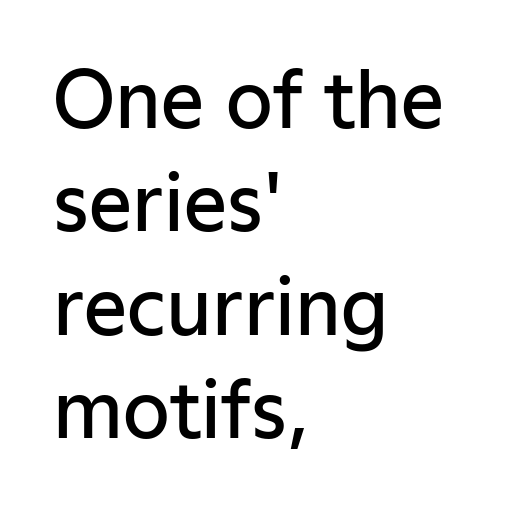
{"serif": "no", "italic": "no", "bold": "semi", "weight": "semibold", "width": "normal", "stroke_contrast": "low", "x_height": "medium", "monospaced": "no", "underline": "no", "align": "left", "line_spacing": "normal", "line_spacing_ratio": 1.36, "letter_spacing": "normal", "letter_spacing_em": 0.0, "glyph_px": 76}
